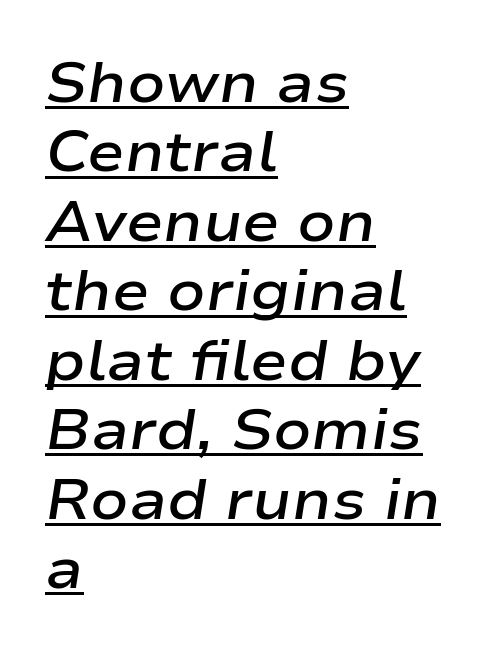
Q: Is the text bold? A: Semi-bold.
Q: Is the text italic (slanted)? A: Yes, it leans right by about 9 degrees.
Q: Is the text underlined? A: Yes.
Q: How is the paragraph aligned? A: Left-aligned.
Q: Is the spacing between letters normal or unusually wide? A: Normal.
Q: Width (condensed, normal, or wide)? A: Wide.
Q: Stroke contrast? A: Low.
Q: x-height? A: Medium.
Q: Monospaced? A: No.
